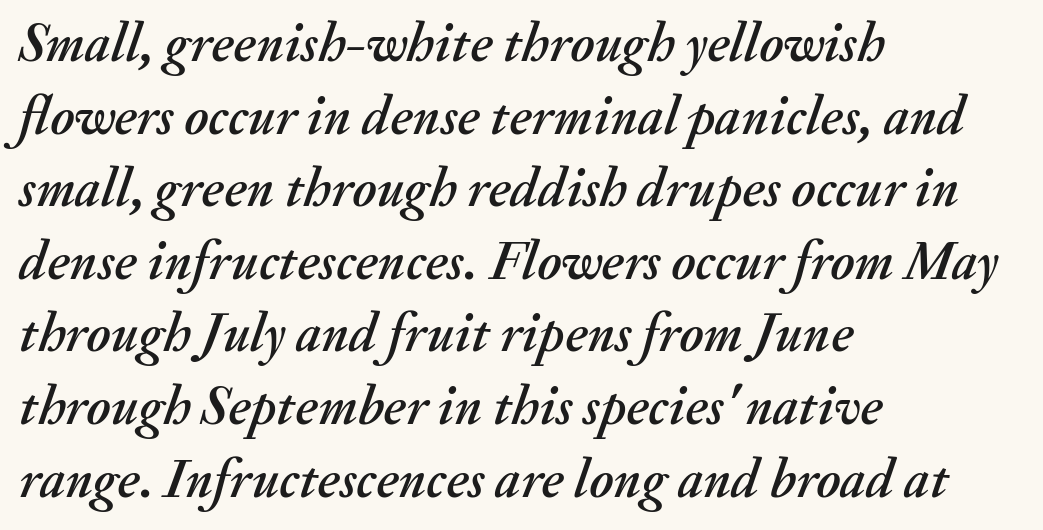
Q: Is the text italic (slanted)? A: Yes, it leans right by about 20 degrees.
Q: Is the text underlined? A: No.
Q: How is the paragraph aligned? A: Left-aligned.
Q: Is the spacing between letters normal or unusually wide? A: Normal.
Q: Is the spacing between lines tight, normal or loose? A: Normal.
Q: Width (condensed, normal, or wide)? A: Normal.
Q: Stroke contrast? A: Medium.
Q: x-height? A: Small.
Q: Monospaced? A: No.
